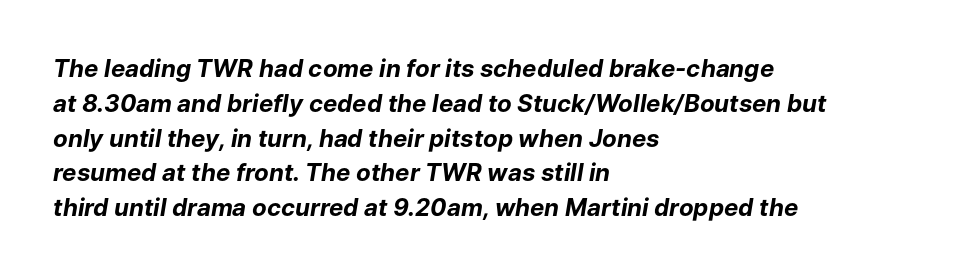
Q: Is the text bold? A: Yes.
Q: Is the text italic (slanted)? A: Yes, it leans right by about 9 degrees.
Q: Is the text underlined? A: No.
Q: How is the paragraph aligned? A: Left-aligned.
Q: Is the spacing between letters normal or unusually wide? A: Normal.
Q: Is the spacing between lines tight, normal or loose? A: Normal.
